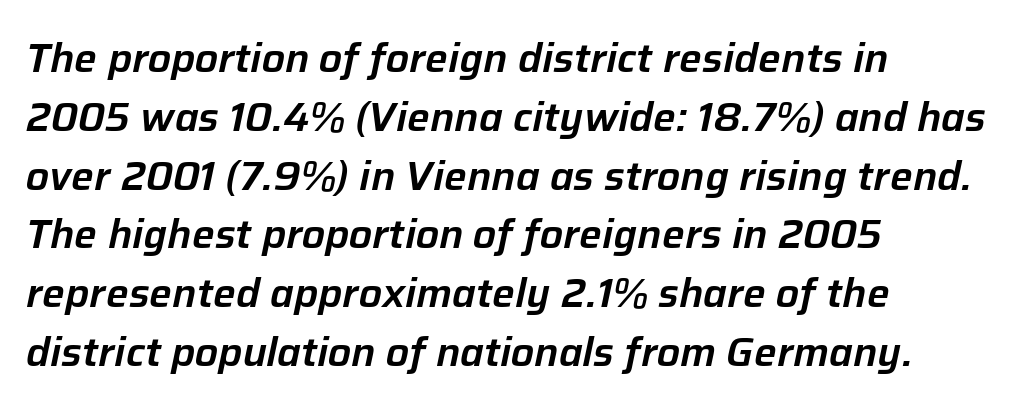
Q: Is the text italic (slanted)? A: Yes, it leans right by about 12 degrees.
Q: Is the text underlined? A: No.
Q: How is the paragraph aligned? A: Left-aligned.
Q: Is the spacing between letters normal or unusually wide? A: Normal.
Q: Is the spacing between lines tight, normal or loose? A: Normal.
Q: Width (condensed, normal, or wide)? A: Normal.
Q: Stroke contrast? A: Low.
Q: x-height? A: Medium.
Q: Monospaced? A: No.
